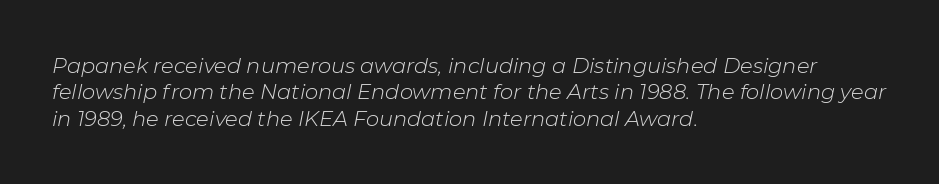
Q: Is the text bold? A: No.
Q: Is the text italic (slanted)? A: Yes, it leans right by about 11 degrees.
Q: Is the text underlined? A: No.
Q: How is the paragraph aligned? A: Left-aligned.
Q: Is the spacing between letters normal or unusually wide? A: Normal.
Q: Is the spacing between lines tight, normal or loose? A: Normal.
